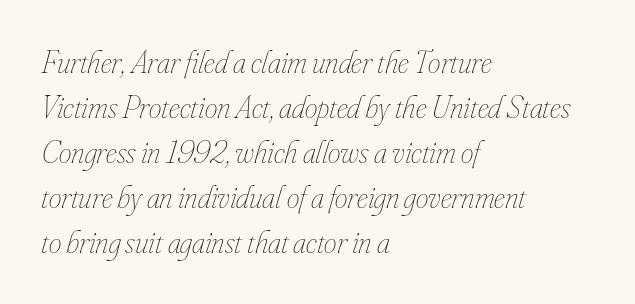
The image shows 32 px thin, condensed type, italic (leaning right); set left-aligned, normal line spacing (1.41x), normal letter spacing, not underlined; low stroke contrast and a small x-height.
